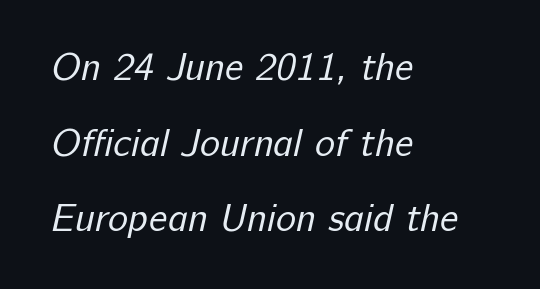
Q: Is the text bold? A: No.
Q: Is the typeface a serif or a sans-serif typeface? A: Sans-serif.
Q: Is the text underlined? A: No.
Q: How is the paragraph aligned? A: Left-aligned.
Q: Is the spacing between letters normal or unusually wide? A: Normal.
Q: Is the spacing between lines tight, normal or loose? A: Loose.
Q: Width (condensed, normal, or wide)? A: Normal.
Q: Stroke contrast? A: Low.
Q: x-height? A: Medium.
Q: Monospaced? A: No.
